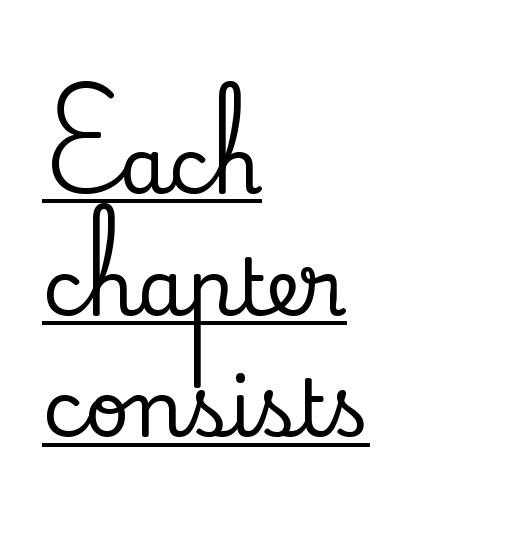
Q: Is the text italic (slanted)? A: No, it is upright.
Q: Is the typeface a serif or a sans-serif typeface? A: Serif.
Q: Is the text underlined? A: Yes.
Q: How is the paragraph aligned? A: Left-aligned.
Q: Is the spacing between letters normal or unusually wide? A: Normal.
Q: Is the spacing between lines tight, normal or loose? A: Normal.
Q: Width (condensed, normal, or wide)? A: Normal.
Q: Stroke contrast? A: Low.
Q: x-height? A: Small.
Q: Monospaced? A: No.
